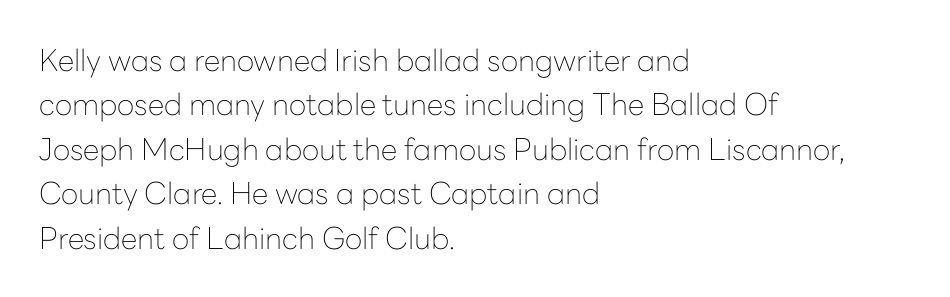
The image shows 30 px thin sans-serif type, upright; set left-aligned, normal line spacing (1.48x), normal letter spacing, not underlined; low stroke contrast and a medium x-height.
